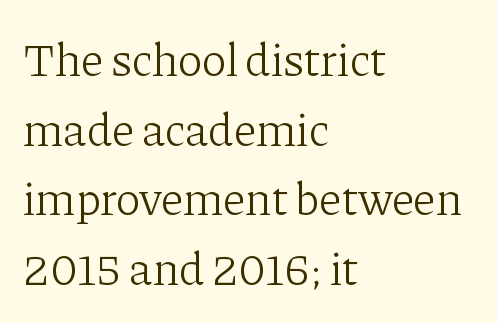
{"serif": "yes", "italic": "no", "bold": "no", "weight": "light", "width": "normal", "stroke_contrast": "low", "x_height": "medium", "monospaced": "no", "underline": "no", "align": "left", "line_spacing": "normal", "line_spacing_ratio": 1.48, "letter_spacing": "normal", "letter_spacing_em": 0.0, "glyph_px": 47}
